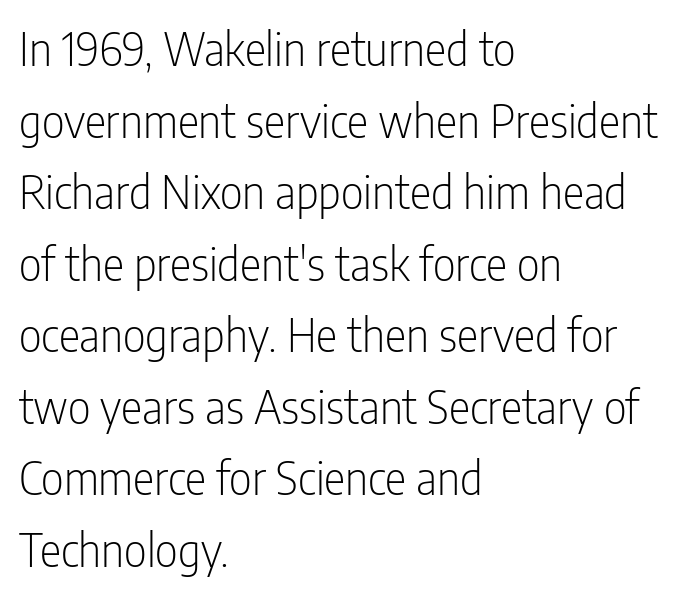
Q: Is the text bold? A: No.
Q: Is the text italic (slanted)? A: No, it is upright.
Q: Is the typeface a serif or a sans-serif typeface? A: Sans-serif.
Q: Is the text underlined? A: No.
Q: How is the paragraph aligned? A: Left-aligned.
Q: Is the spacing between letters normal or unusually wide? A: Normal.
Q: Is the spacing between lines tight, normal or loose? A: Normal.
Q: Width (condensed, normal, or wide)? A: Condensed.
Q: Stroke contrast? A: Low.
Q: x-height? A: Medium.
Q: Monospaced? A: No.
